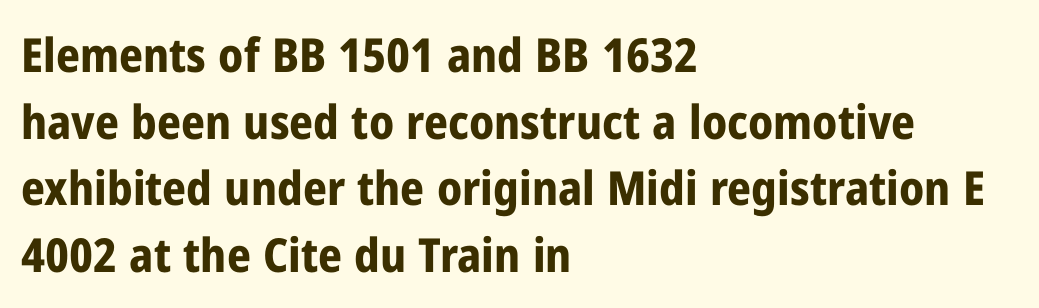
Q: Is the text bold? A: Yes.
Q: Is the text italic (slanted)? A: No, it is upright.
Q: Is the typeface a serif or a sans-serif typeface? A: Sans-serif.
Q: Is the text underlined? A: No.
Q: How is the paragraph aligned? A: Left-aligned.
Q: Is the spacing between letters normal or unusually wide? A: Normal.
Q: Is the spacing between lines tight, normal or loose? A: Normal.
Q: Width (condensed, normal, or wide)? A: Condensed.
Q: Stroke contrast? A: Low.
Q: x-height? A: Medium.
Q: Monospaced? A: No.
